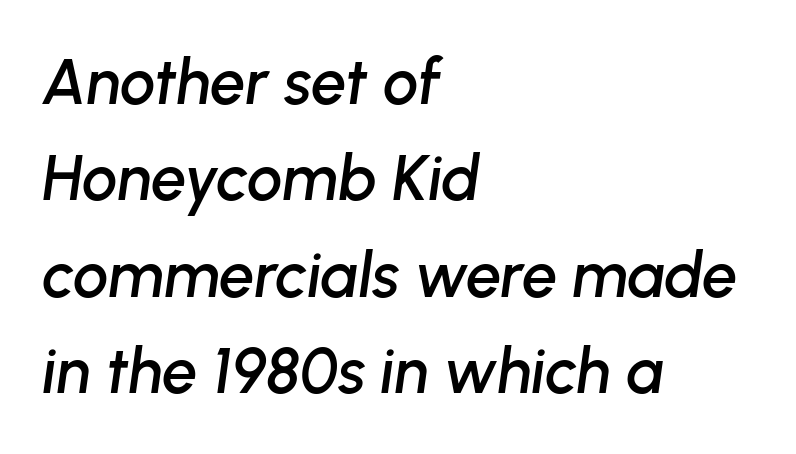
{"italic": "yes", "lean": "right", "slant_degrees": 8, "width": "normal", "stroke_contrast": "low", "x_height": "medium", "monospaced": "no", "underline": "no", "align": "left", "line_spacing": "normal", "line_spacing_ratio": 1.53, "letter_spacing": "normal", "letter_spacing_em": 0.0, "glyph_px": 63}
